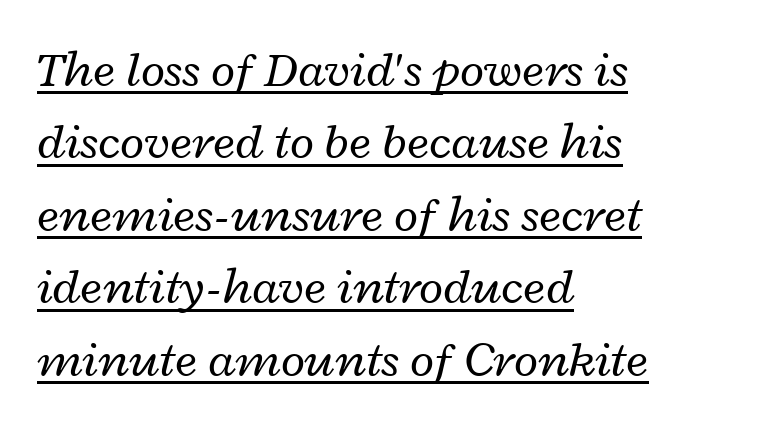
{"italic": "yes", "lean": "right", "slant_degrees": 12, "bold": "no", "weight": "regular", "width": "wide", "stroke_contrast": "low", "x_height": "medium", "monospaced": "no", "underline": "yes", "align": "left", "line_spacing": "normal", "line_spacing_ratio": 1.45, "letter_spacing": "normal", "letter_spacing_em": 0.0, "glyph_px": 50}
